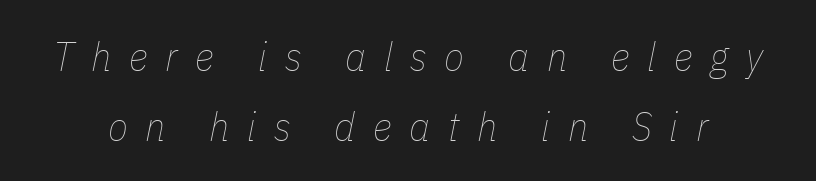
Q: Is the text bold? A: No.
Q: Is the text italic (slanted)? A: Yes, it leans right by about 11 degrees.
Q: Is the text underlined? A: No.
Q: Is the spacing between letters normal or unusually wide? A: Unusually wide.
Q: Is the spacing between lines tight, normal or loose? A: Normal.
Q: Width (condensed, normal, or wide)? A: Condensed.
Q: Stroke contrast? A: Low.
Q: x-height? A: Medium.
Q: Monospaced? A: No.
